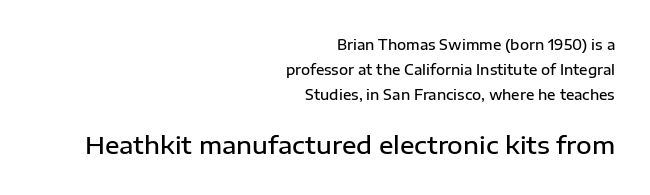
Q: Is the text bold? A: Semi-bold.
Q: Is the text italic (slanted)? A: No, it is upright.
Q: Is the text underlined? A: No.
Q: How is the paragraph aligned? A: Right-aligned.
Q: Is the spacing between letters normal or unusually wide? A: Normal.
Q: Which block of text is set in a larger size, the first (top) or the second (bottom)? A: The second (bottom) one.
